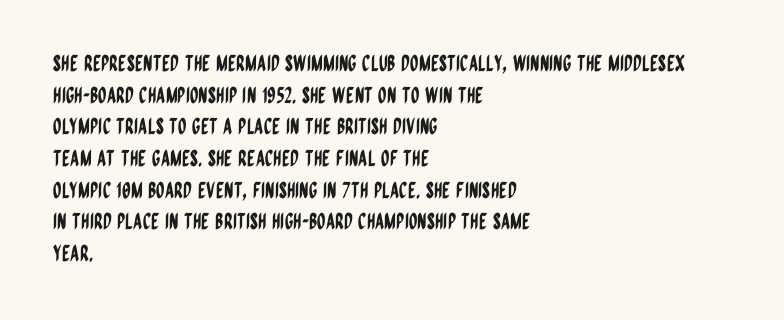
Ordinary non-slanted type is in use. Letter spacing: default. This sample is left-justified, so line endings fall wherever the words run out. Underline: absent. Successive baselines arrive at the customary interval.
